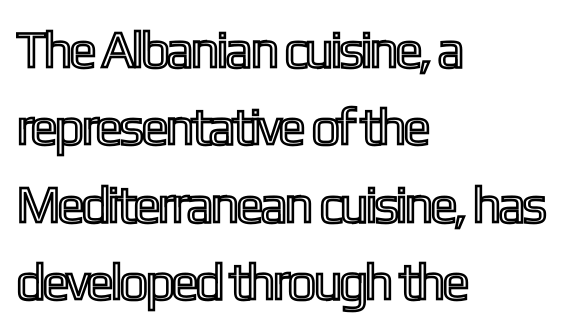
{"italic": "no", "width": "condensed", "x_height": "medium", "monospaced": "no", "underline": "no", "align": "left", "line_spacing": "normal", "line_spacing_ratio": 1.49, "letter_spacing": "normal", "letter_spacing_em": 0.0, "glyph_px": 52}
